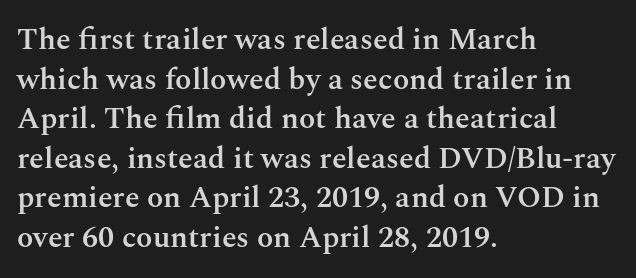
Q: Is the text bold? A: Semi-bold.
Q: Is the text italic (slanted)? A: No, it is upright.
Q: Is the typeface a serif or a sans-serif typeface? A: Serif.
Q: Is the text underlined? A: No.
Q: How is the paragraph aligned? A: Left-aligned.
Q: Is the spacing between letters normal or unusually wide? A: Normal.
Q: Is the spacing between lines tight, normal or loose? A: Normal.
Q: Width (condensed, normal, or wide)? A: Normal.
Q: Stroke contrast? A: Medium.
Q: x-height? A: Medium.
Q: Monospaced? A: No.
